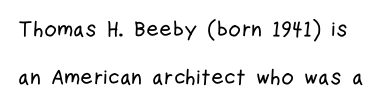
{"italic": "no", "underline": "no", "line_spacing": "loose", "line_spacing_ratio": 2.17, "letter_spacing": "normal", "letter_spacing_em": 0.0, "glyph_px": 22}
